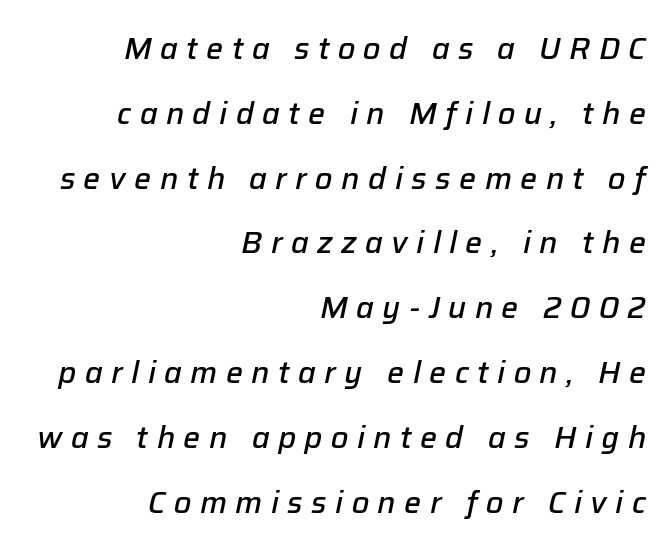
{"italic": "yes", "lean": "right", "slant_degrees": 12, "bold": "semi", "weight": "semibold", "width": "normal", "stroke_contrast": "low", "x_height": "medium", "monospaced": "no", "underline": "no", "align": "right", "line_spacing": "loose", "line_spacing_ratio": 2.16, "letter_spacing": "wide", "letter_spacing_em": 0.28, "glyph_px": 30}
